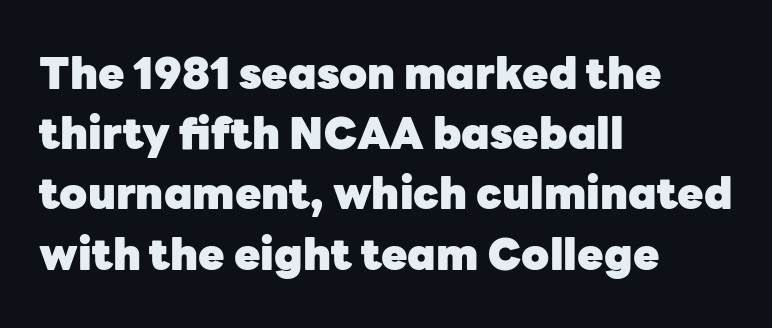
{"serif": "no", "italic": "no", "bold": "yes", "weight": "heavy", "width": "normal", "stroke_contrast": "low", "x_height": "medium", "monospaced": "no", "underline": "no", "align": "left", "line_spacing": "normal", "line_spacing_ratio": 1.4, "letter_spacing": "normal", "letter_spacing_em": 0.0, "glyph_px": 43}
